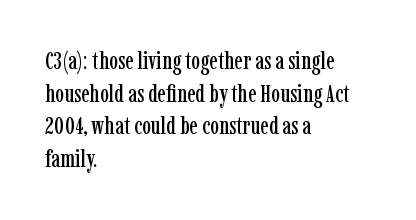
Q: Is the text italic (slanted)? A: No, it is upright.
Q: Is the text underlined? A: No.
Q: How is the paragraph aligned? A: Left-aligned.
Q: Is the spacing between letters normal or unusually wide? A: Normal.
Q: Is the spacing between lines tight, normal or loose? A: Normal.
